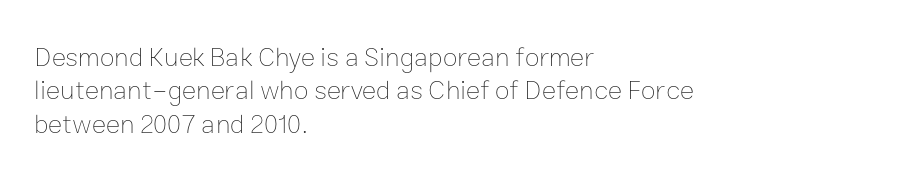
The image shows 27 px text type, upright; set left-aligned, line spacing 1.24x, normal letter spacing, not underlined.
